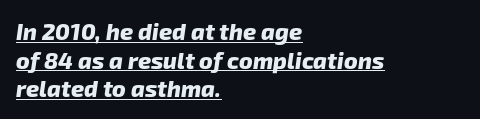
The image shows 23 px bold type; set left-aligned, normal line spacing (1.25x), normal letter spacing, underlined.
